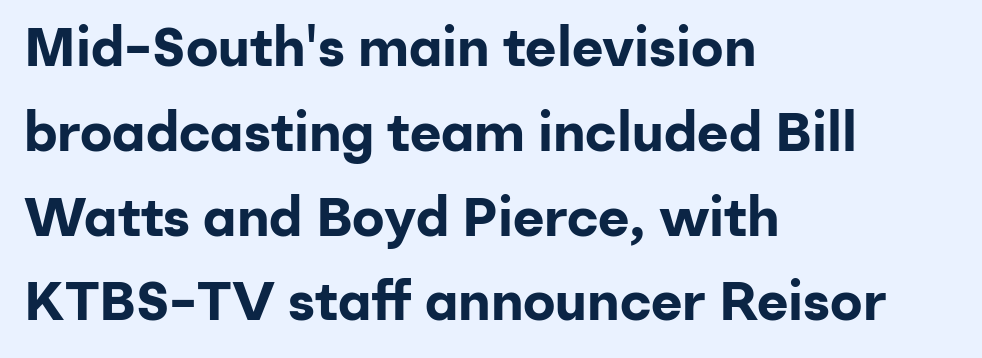
{"serif": "no", "italic": "no", "bold": "yes", "weight": "bold", "width": "normal", "stroke_contrast": "low", "x_height": "medium", "monospaced": "no", "underline": "no", "align": "left", "line_spacing": "normal", "line_spacing_ratio": 1.57, "letter_spacing": "normal", "letter_spacing_em": 0.0, "glyph_px": 54}
